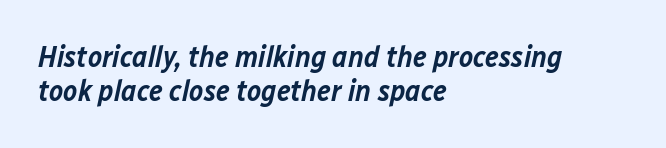
{"italic": "yes", "lean": "right", "slant_degrees": 12, "bold": "semi", "weight": "semibold", "width": "normal", "stroke_contrast": "low", "x_height": "medium", "monospaced": "no", "underline": "no", "align": "left", "line_spacing": "tight", "line_spacing_ratio": 1.15, "letter_spacing": "normal", "letter_spacing_em": 0.0, "glyph_px": 30}
